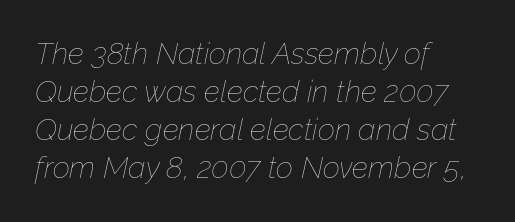
Is there much room between lines? A standard amount, neither cramped nor airy. It's the slanting kind of type. The strokes are not fattened; the text isn't bold. There is no visible air inserted between adjacent glyphs. Casual observation: everything's shoved over to the left. You could not count columns in this text — the font is proportionally spaced.
